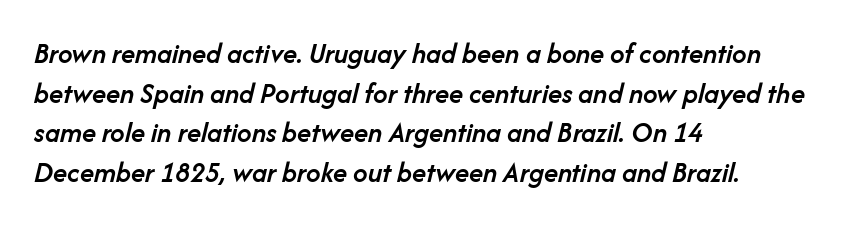
Q: Is the text bold? A: Semi-bold.
Q: Is the text italic (slanted)? A: Yes, it leans right by about 14 degrees.
Q: Is the text underlined? A: No.
Q: How is the paragraph aligned? A: Left-aligned.
Q: Is the spacing between letters normal or unusually wide? A: Normal.
Q: Is the spacing between lines tight, normal or loose? A: Normal.
Q: Width (condensed, normal, or wide)? A: Normal.
Q: Stroke contrast? A: Low.
Q: x-height? A: Medium.
Q: Monospaced? A: No.
